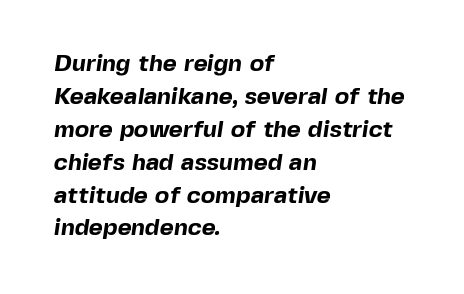
The image shows 24 px bold type; set left-aligned, normal line spacing (1.37x), normal letter spacing, not underlined.
